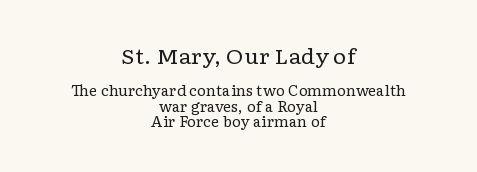
{"italic": "no", "bold": "no", "underline": "no", "align": "center", "line_spacing": "tight", "line_spacing_ratio": 1.11, "letter_spacing": "normal", "letter_spacing_em": 0.0, "larger_block": "first", "size_ratio": 1.5, "glyph_px": 21}
